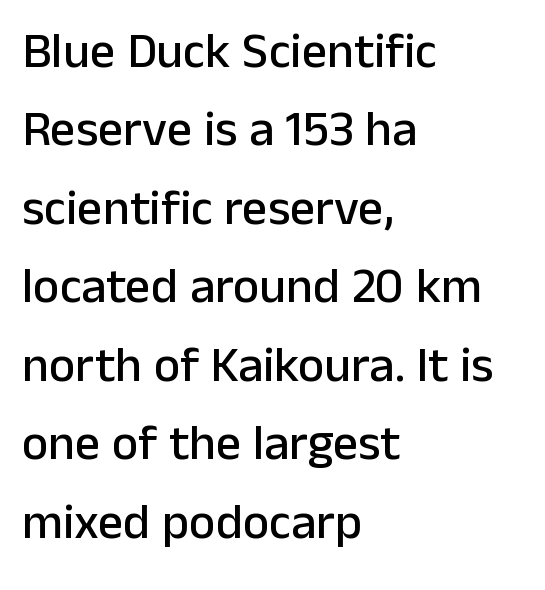
Posture: straight, roman, zero tilt. Note the varied advance widths — an 'i' is clearly narrower than an 'm'. Quick note: interline space is typical. The passage shown is not underscored anywhere. A student would call this left alignment; a typographer would say flush left, rag right.
